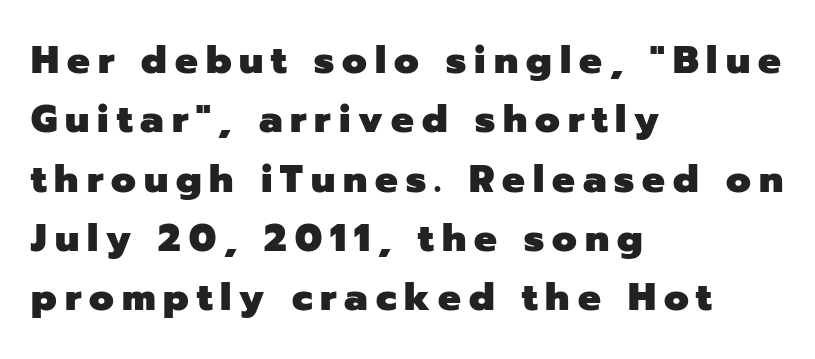
The image shows 38 px heavy sans-serif type, upright; set left-aligned, normal line spacing (1.56x), unusually wide letter spacing (+0.21 em), not underlined; low stroke contrast and a medium x-height.
